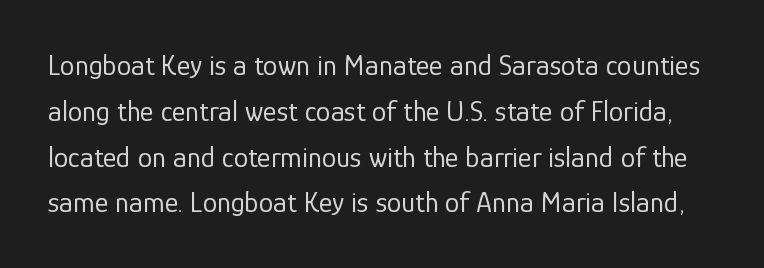
You can tell it's not italic because the verticals are truly vertical. Summary of weight: not heavy and not bold. Each letter keeps its own natural width here, so spacing adapts to shape. Observe the ordinary spacing: letters are neighbours, not strangers. Notice how descenders clear the ascenders below comfortably — that's standard leading. Serifs: no, the terminals of the letterforms are clean.
